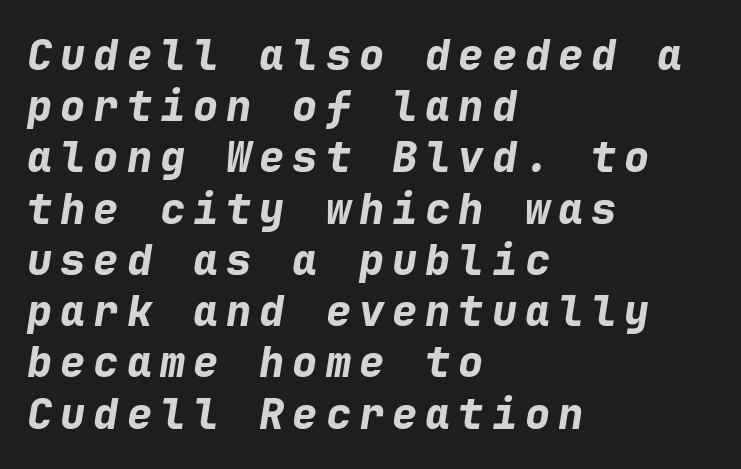
Q: Is the text bold? A: Yes.
Q: Is the text italic (slanted)? A: Yes, it leans right by about 9 degrees.
Q: Is the text underlined? A: No.
Q: How is the paragraph aligned? A: Left-aligned.
Q: Width (condensed, normal, or wide)? A: Normal.
Q: Stroke contrast? A: Low.
Q: x-height? A: Medium.
Q: Monospaced? A: Yes.
